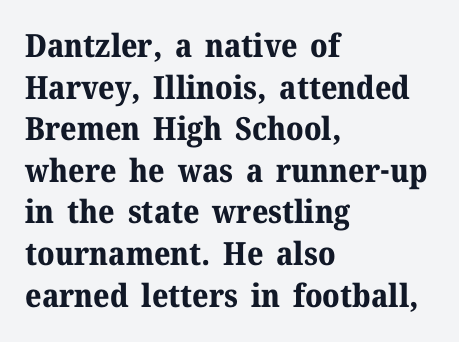
The image shows 32 px bold serif type, upright; set left-aligned, normal line spacing (1.3x), normal letter spacing, not underlined; medium stroke contrast and a medium x-height.
